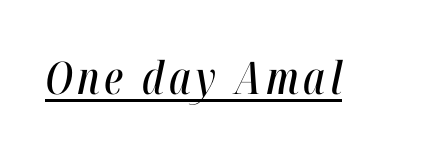
Q: Is the text italic (slanted)? A: Yes, it leans right by about 12 degrees.
Q: Is the text underlined? A: Yes.
Q: Width (condensed, normal, or wide)? A: Condensed.
Q: Stroke contrast? A: High.
Q: x-height? A: Medium.
Q: Monospaced? A: No.
